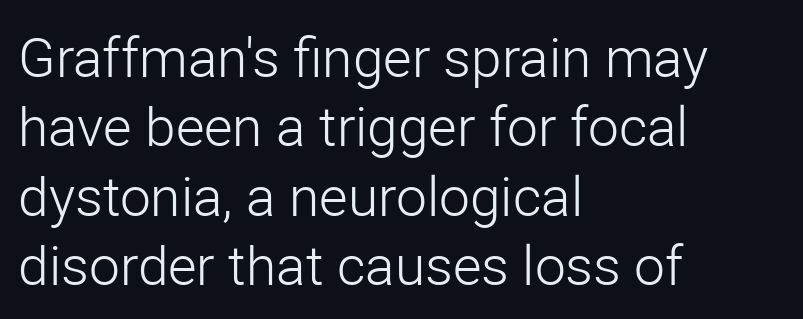
Q: Is the text bold? A: No.
Q: Is the text italic (slanted)? A: No, it is upright.
Q: Is the typeface a serif or a sans-serif typeface? A: Sans-serif.
Q: Is the text underlined? A: No.
Q: How is the paragraph aligned? A: Left-aligned.
Q: Is the spacing between letters normal or unusually wide? A: Normal.
Q: Is the spacing between lines tight, normal or loose? A: Normal.
Q: Width (condensed, normal, or wide)? A: Normal.
Q: Stroke contrast? A: Low.
Q: x-height? A: Medium.
Q: Monospaced? A: No.
